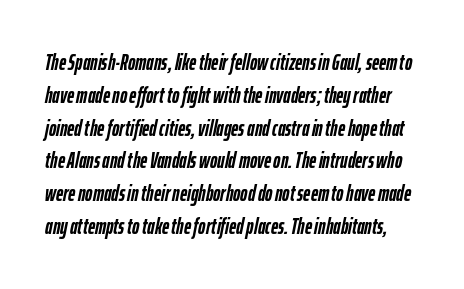
The image shows 22 px bold type, italic (leaning right); set normal line spacing (1.49x), normal letter spacing, not underlined.
